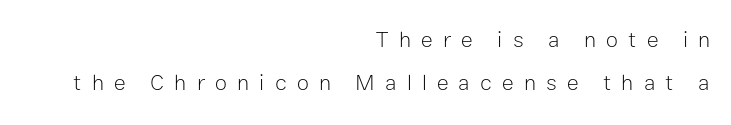
{"italic": "no", "bold": "no", "underline": "no", "align": "right", "line_spacing": "loose", "line_spacing_ratio": 1.97, "letter_spacing": "wide", "letter_spacing_em": 0.46, "glyph_px": 22}
